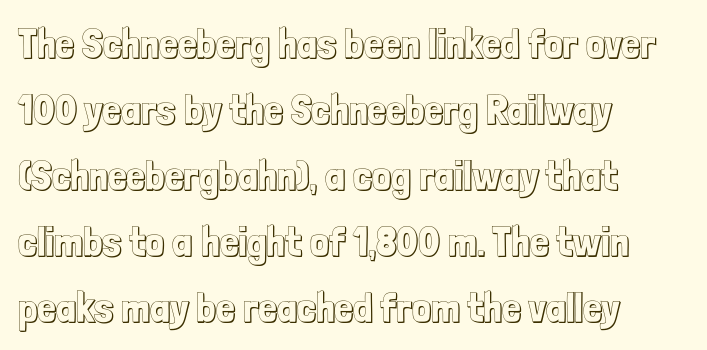
The image shows 42 px condensed type, upright; set left-aligned, normal line spacing (1.57x), normal letter spacing, not underlined; a medium x-height.
